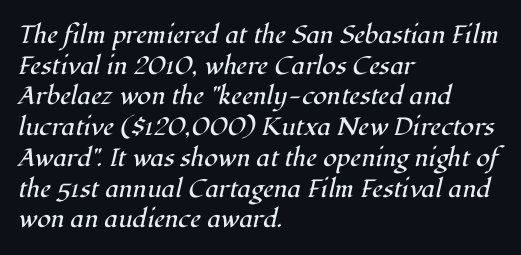
Casual observation: everything's shoved over to the left. The font's italic variant was chosen for this text. A light-to-regular cut is what we see here. Observe the ordinary spacing: letters are neighbours, not strangers.
